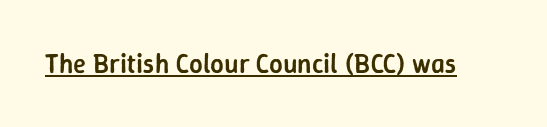
{"italic": "no", "bold": "semi", "underline": "yes", "letter_spacing": "normal", "letter_spacing_em": 0.0, "glyph_px": 27}
